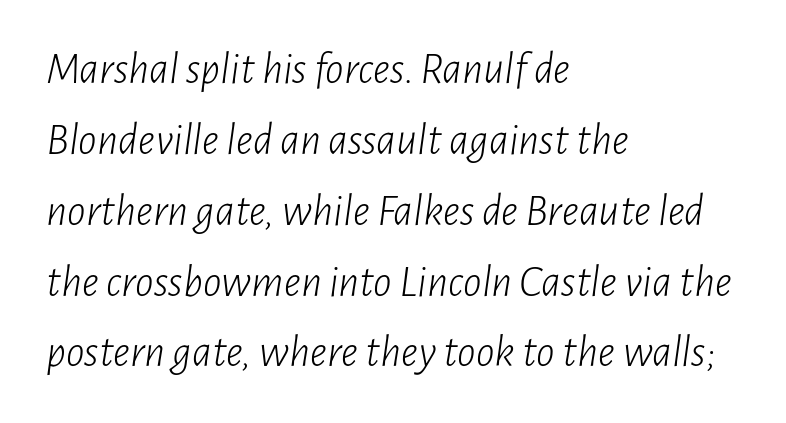
The image shows 46 px light, condensed type, italic (leaning right); set left-aligned, normal line spacing (1.54x), normal letter spacing, not underlined; low stroke contrast and a medium x-height.
